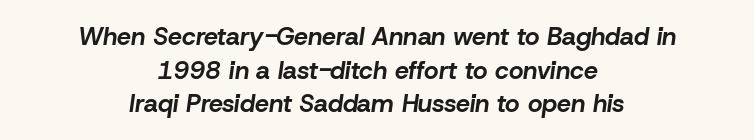
Centered paragraph, ragged on both sides. The letterforms sit shoulder to shoulder at normal distance. If you drew a line through each stem, it would be angled. In terms of leading, this rendering sits right in the middle. Does the weight exceed regular? Yes, all the way to bold. The zone under the glyphs is completely vacant.
